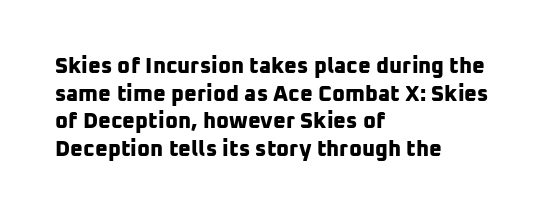
{"bold": "yes", "underline": "no", "align": "left", "line_spacing": "normal", "line_spacing_ratio": 1.26, "letter_spacing": "normal", "letter_spacing_em": 0.0, "glyph_px": 22}
